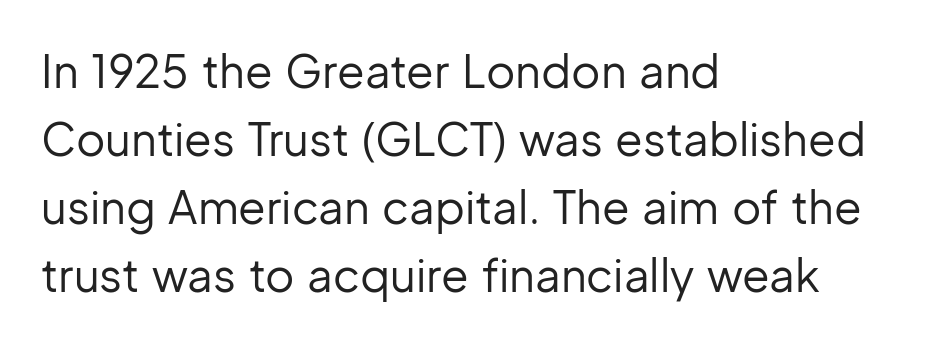
Quick note: underline off. Whoever set this chose a conventional vertical rhythm. The strokes carry an ordinary text weight at most. Visually the block forms a straight wall on the left and a jagged coastline on the right.
